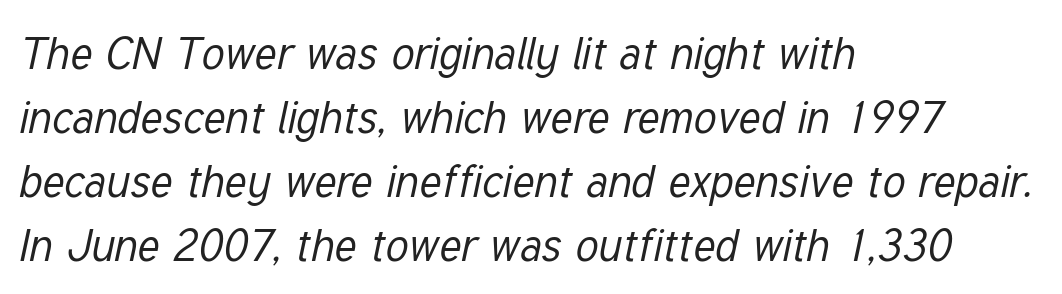
{"italic": "yes", "lean": "right", "slant_degrees": 12, "bold": "no", "weight": "regular", "width": "condensed", "stroke_contrast": "low", "x_height": "medium", "monospaced": "no", "underline": "no", "align": "left", "line_spacing": "normal", "line_spacing_ratio": 1.42, "letter_spacing": "normal", "letter_spacing_em": 0.0, "glyph_px": 45}
